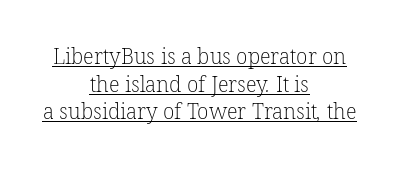
The image shows 21 px text type; set centered, normal line spacing (1.31x), normal letter spacing, underlined.
